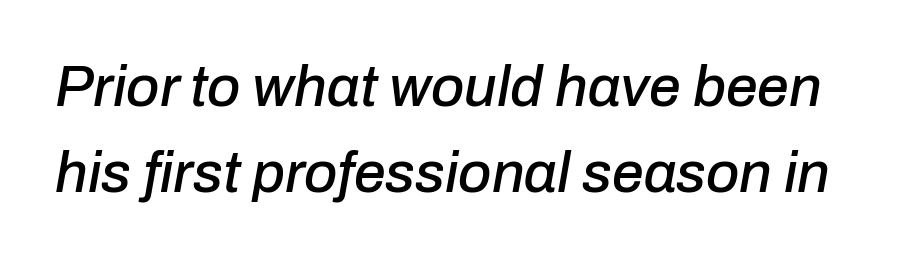
{"italic": "yes", "lean": "right", "slant_degrees": 10, "width": "normal", "stroke_contrast": "low", "x_height": "medium", "monospaced": "no", "underline": "no", "line_spacing": "normal", "line_spacing_ratio": 1.51, "letter_spacing": "normal", "letter_spacing_em": 0.0, "glyph_px": 57}
